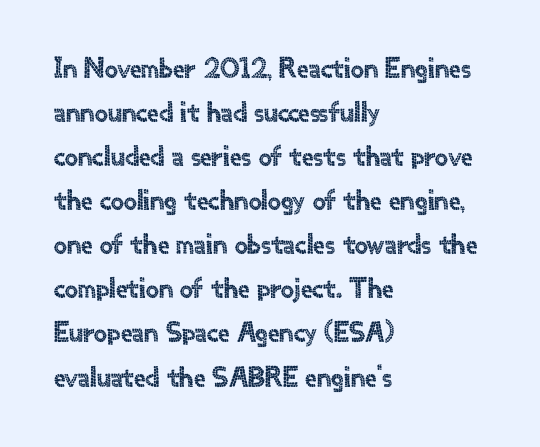
Q: Is the text italic (slanted)? A: No, it is upright.
Q: Is the typeface a serif or a sans-serif typeface? A: Sans-serif.
Q: Is the text underlined? A: No.
Q: How is the paragraph aligned? A: Left-aligned.
Q: Is the spacing between letters normal or unusually wide? A: Normal.
Q: Is the spacing between lines tight, normal or loose? A: Normal.
Q: Width (condensed, normal, or wide)? A: Normal.
Q: x-height? A: Small.
Q: Monospaced? A: No.
